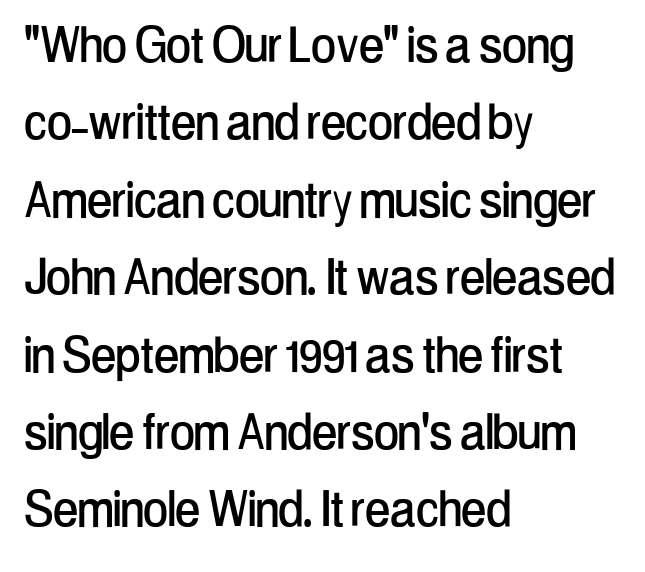
Descenders hang freely into open space. If you measured baseline to baseline, you'd find a middling distance. The letters stand upright; this is a roman face. Note the varied advance widths — an 'i' is clearly narrower than an 'm'. This sample uses plain, unmodified letter spacing.
